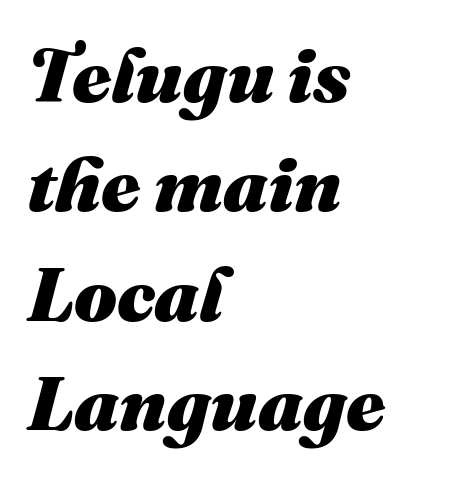
Q: Is the text bold? A: Yes.
Q: Is the text italic (slanted)? A: Yes, it leans right by about 16 degrees.
Q: Is the text underlined? A: No.
Q: How is the paragraph aligned? A: Left-aligned.
Q: Is the spacing between letters normal or unusually wide? A: Normal.
Q: Is the spacing between lines tight, normal or loose? A: Normal.
Q: Width (condensed, normal, or wide)? A: Normal.
Q: Stroke contrast? A: Medium.
Q: x-height? A: Medium.
Q: Monospaced? A: No.
